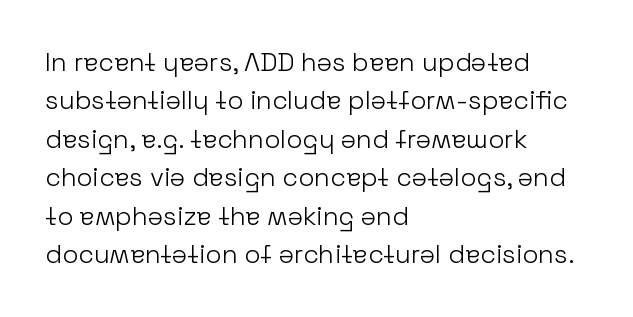
{"italic": "no", "bold": "no", "underline": "no", "align": "left", "line_spacing": "normal", "line_spacing_ratio": 1.48, "letter_spacing": "normal", "letter_spacing_em": 0.0, "glyph_px": 26}
